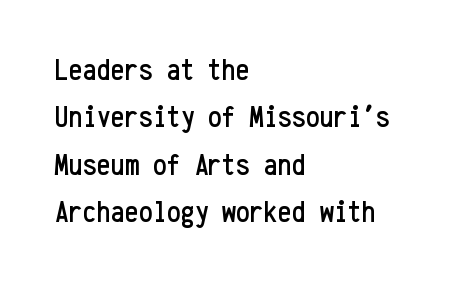
{"serif": "no", "italic": "no", "width": "condensed", "stroke_contrast": "low", "x_height": "medium", "monospaced": "yes", "underline": "no", "align": "left", "line_spacing": "normal", "line_spacing_ratio": 1.53, "letter_spacing": "normal", "letter_spacing_em": 0.0, "glyph_px": 31}
